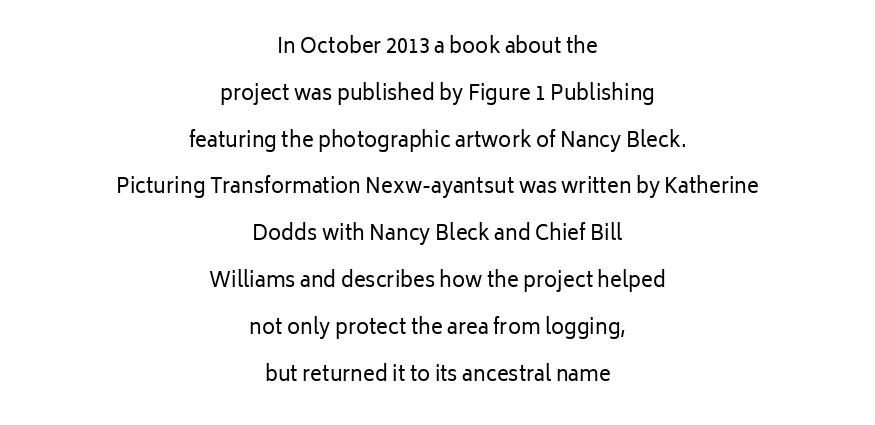
The image shows 20 px text type, upright; set centered, loose line spacing (2.34x), normal letter spacing, not underlined.
